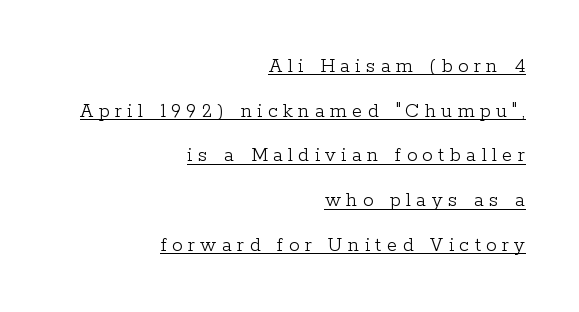
{"italic": "no", "bold": "no", "underline": "yes", "align": "right", "line_spacing": "loose", "line_spacing_ratio": 2.13, "letter_spacing": "wide", "letter_spacing_em": 0.26, "glyph_px": 21}
